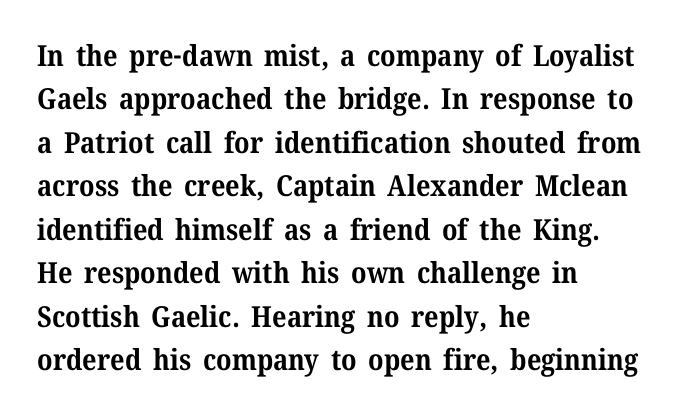
{"serif": "yes", "italic": "no", "bold": "yes", "weight": "bold", "width": "normal", "stroke_contrast": "medium", "x_height": "medium", "monospaced": "no", "underline": "no", "align": "left", "line_spacing": "normal", "line_spacing_ratio": 1.5, "letter_spacing": "normal", "letter_spacing_em": 0.0, "glyph_px": 29}
